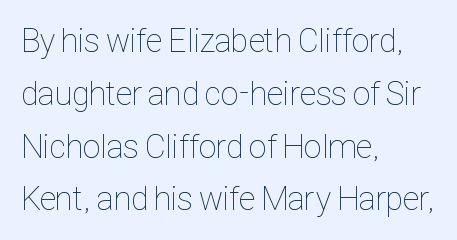
{"italic": "no", "bold": "no", "weight": "thin", "width": "condensed", "stroke_contrast": "low", "x_height": "medium", "monospaced": "no", "underline": "no", "align": "left", "line_spacing": "normal", "line_spacing_ratio": 1.6, "letter_spacing": "normal", "letter_spacing_em": 0.0, "glyph_px": 33}
